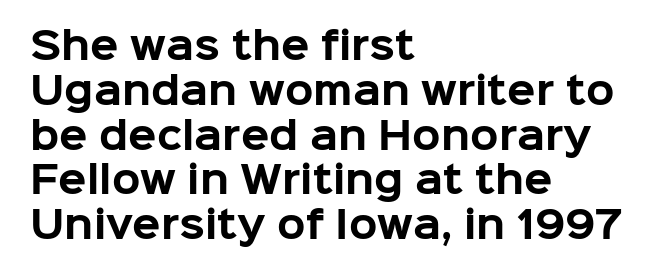
{"serif": "no", "italic": "no", "bold": "yes", "weight": "bold", "width": "normal", "stroke_contrast": "low", "x_height": "medium", "monospaced": "no", "underline": "no", "align": "left", "line_spacing_ratio": 1.21, "letter_spacing": "normal", "letter_spacing_em": 0.0, "glyph_px": 37}
